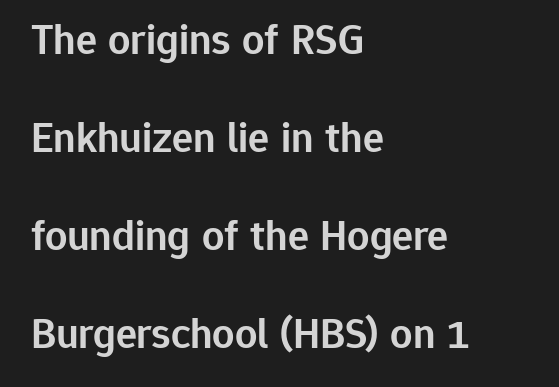
Q: Is the text bold? A: Semi-bold.
Q: Is the text italic (slanted)? A: No, it is upright.
Q: Is the typeface a serif or a sans-serif typeface? A: Sans-serif.
Q: Is the text underlined? A: No.
Q: How is the paragraph aligned? A: Left-aligned.
Q: Is the spacing between letters normal or unusually wide? A: Normal.
Q: Is the spacing between lines tight, normal or loose? A: Loose.
Q: Width (condensed, normal, or wide)? A: Normal.
Q: Stroke contrast? A: Low.
Q: x-height? A: Medium.
Q: Monospaced? A: No.
